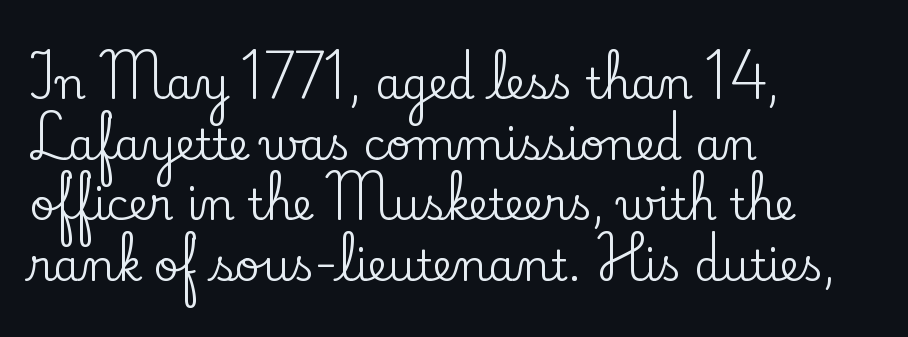
Serif or sans? Serif — the stroke terminals have little feet. One-word summary of the alignment: left. A typesetter would call this proportional, since set widths differ per character. Glance below the letters and you will spot only blank space. Students, observe: this is what conventionally led text looks like. Style check: upright.
